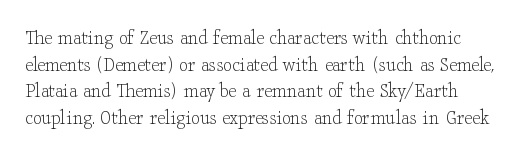
Every character sits straight up, as roman type does. Just letters on the line, the space beneath them empty. Stem width sits at or under what a default text font uses. Does extra space separate the letters? No, they use regular spacing.
